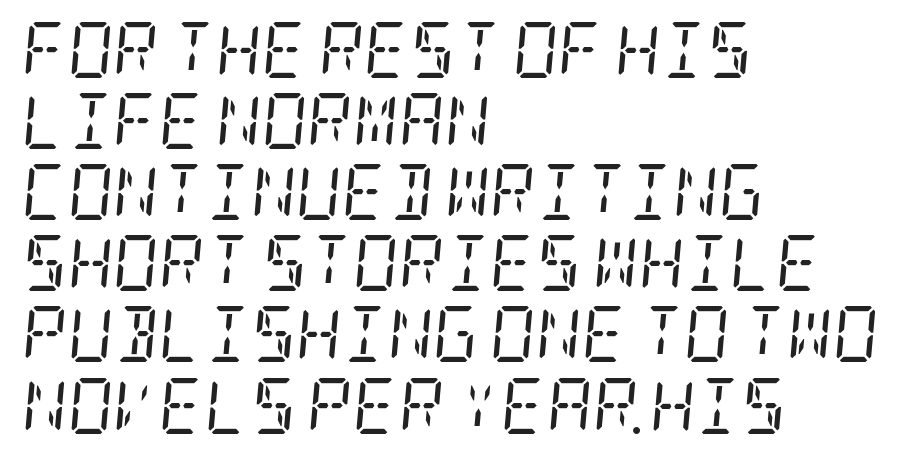
Stroke terminals: seriffed. Is the block centered? No — it sits flush against the left margin. The strip under each line holds only bare page. Letter spacing: default. A light-to-regular cut is what we see here.
